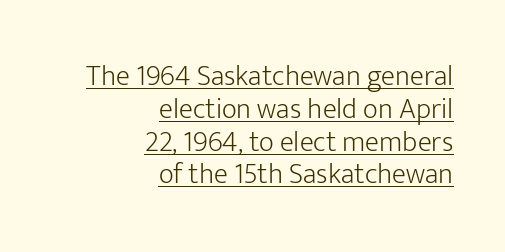
The image shows 29 px light sans-serif type, upright; set right-aligned, tight line spacing (1.13x), normal letter spacing, underlined; low stroke contrast and a medium x-height.
